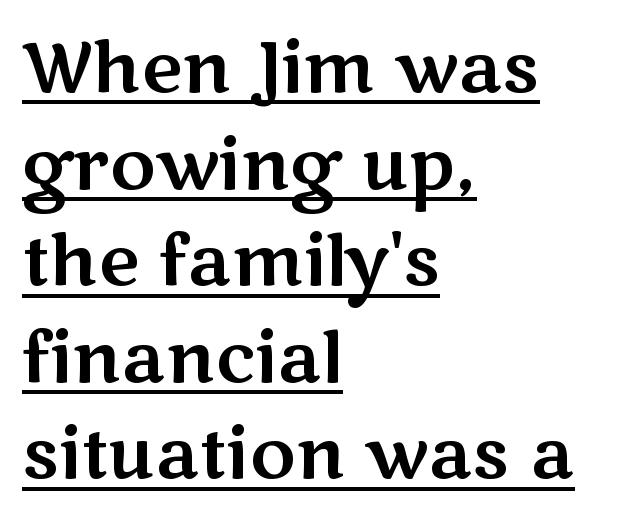
Line beginnings align vertically; line endings do not. The letters sit at their default tracking, neither squeezed nor spread. Each letter's strokes conclude bluntly, with no projecting serifs. This is the regular roman posture of the typeface.
